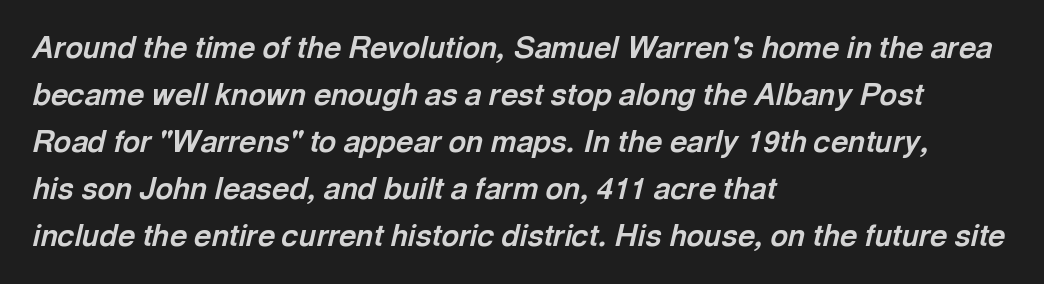
{"italic": "yes", "lean": "right", "slant_degrees": 13, "bold": "yes", "weight": "bold", "width": "normal", "x_height": "medium", "monospaced": "no", "underline": "no", "align": "left", "line_spacing": "normal", "line_spacing_ratio": 1.57, "letter_spacing": "normal", "letter_spacing_em": 0.0, "glyph_px": 30}
